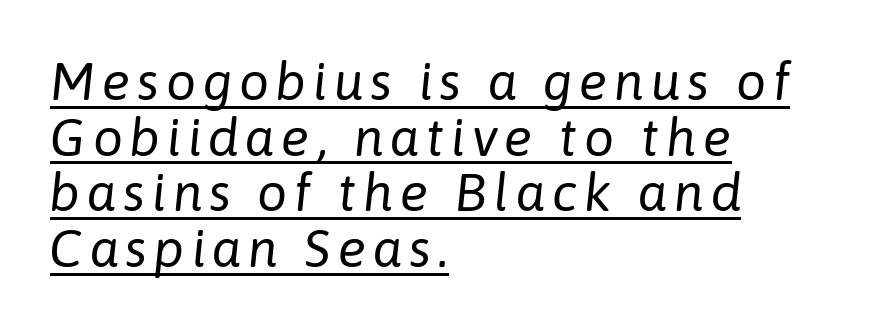
Q: Is the text bold? A: No.
Q: Is the text italic (slanted)? A: Yes, it leans right by about 6 degrees.
Q: Is the text underlined? A: Yes.
Q: How is the paragraph aligned? A: Left-aligned.
Q: Is the spacing between lines tight, normal or loose? A: Tight.
Q: Width (condensed, normal, or wide)? A: Normal.
Q: Stroke contrast? A: Low.
Q: x-height? A: Medium.
Q: Monospaced? A: No.
